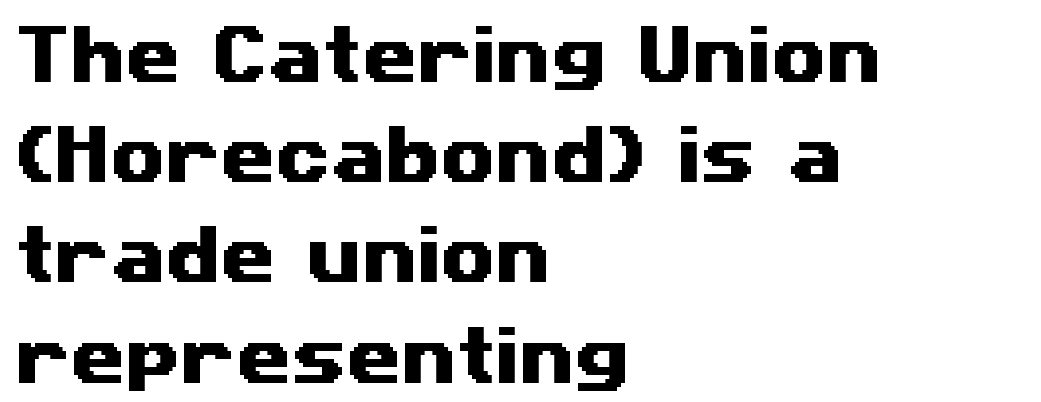
{"serif": "no", "width": "wide", "stroke_contrast": "medium", "x_height": "medium", "monospaced": "no", "underline": "no", "align": "left", "line_spacing": "normal", "line_spacing_ratio": 1.59, "letter_spacing": "normal", "letter_spacing_em": 0.0, "glyph_px": 63}
